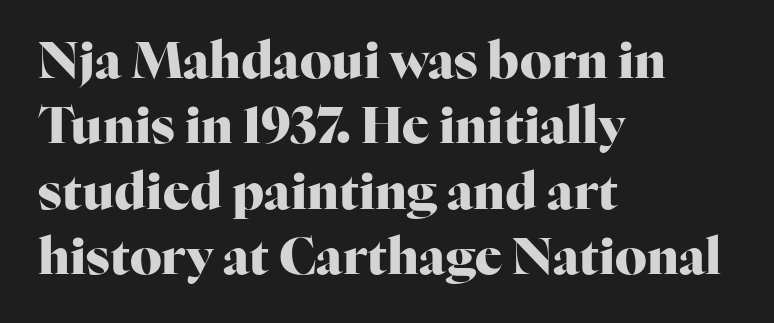
Q: Is the text bold? A: Yes.
Q: Is the text italic (slanted)? A: No, it is upright.
Q: Is the typeface a serif or a sans-serif typeface? A: Serif.
Q: Is the text underlined? A: No.
Q: How is the paragraph aligned? A: Left-aligned.
Q: Is the spacing between letters normal or unusually wide? A: Normal.
Q: Is the spacing between lines tight, normal or loose? A: Normal.
Q: Width (condensed, normal, or wide)? A: Normal.
Q: Stroke contrast? A: High.
Q: x-height? A: Medium.
Q: Monospaced? A: No.
